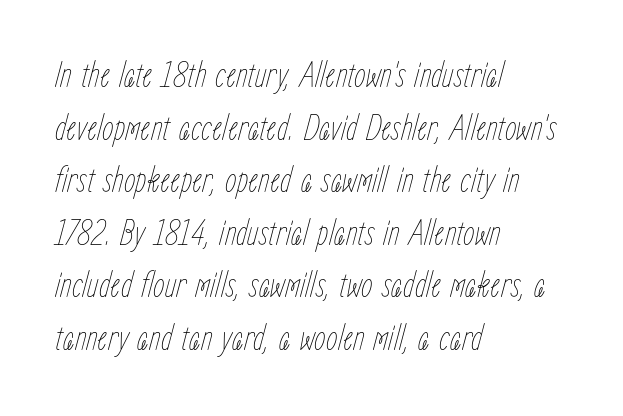
Q: Is the text bold? A: No.
Q: Is the text italic (slanted)? A: Yes, it leans right by about 15 degrees.
Q: Is the text underlined? A: No.
Q: How is the paragraph aligned? A: Left-aligned.
Q: Is the spacing between letters normal or unusually wide? A: Normal.
Q: Is the spacing between lines tight, normal or loose? A: Normal.
Q: Width (condensed, normal, or wide)? A: Condensed.
Q: Stroke contrast? A: Low.
Q: x-height? A: Medium.
Q: Monospaced? A: No.
